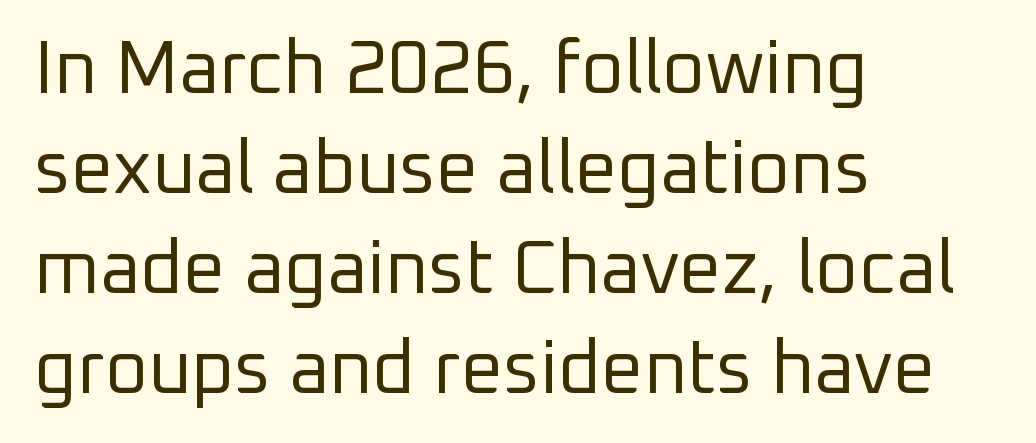
Q: Is the text bold? A: No.
Q: Is the text italic (slanted)? A: No, it is upright.
Q: Is the typeface a serif or a sans-serif typeface? A: Sans-serif.
Q: Is the text underlined? A: No.
Q: How is the paragraph aligned? A: Left-aligned.
Q: Is the spacing between letters normal or unusually wide? A: Normal.
Q: Is the spacing between lines tight, normal or loose? A: Normal.
Q: Width (condensed, normal, or wide)? A: Normal.
Q: Stroke contrast? A: Low.
Q: x-height? A: Medium.
Q: Monospaced? A: No.
